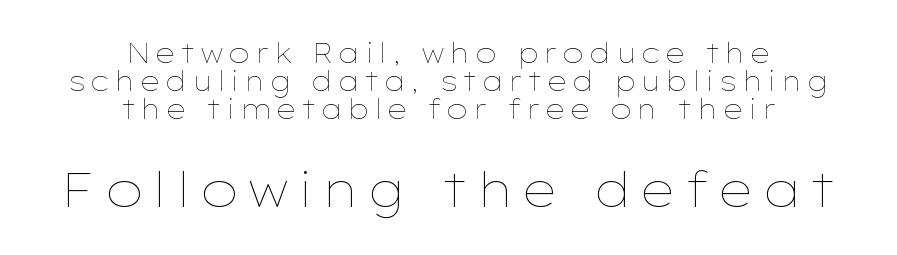
{"italic": "no", "bold": "no", "weight": "thin", "width": "wide", "stroke_contrast": "low", "x_height": "medium", "monospaced": "no", "underline": "no", "align": "center", "line_spacing": "tight", "line_spacing_ratio": 1.04, "larger_block": "second", "size_ratio": 1.78, "glyph_px": 48}
